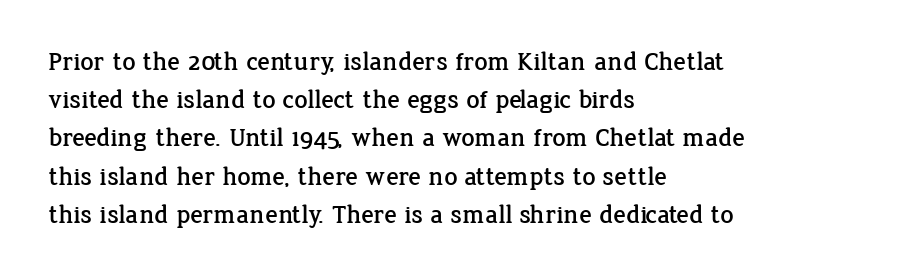
{"italic": "no", "underline": "no", "align": "left", "line_spacing": "normal", "line_spacing_ratio": 1.47, "letter_spacing": "normal", "letter_spacing_em": 0.0, "glyph_px": 26}
